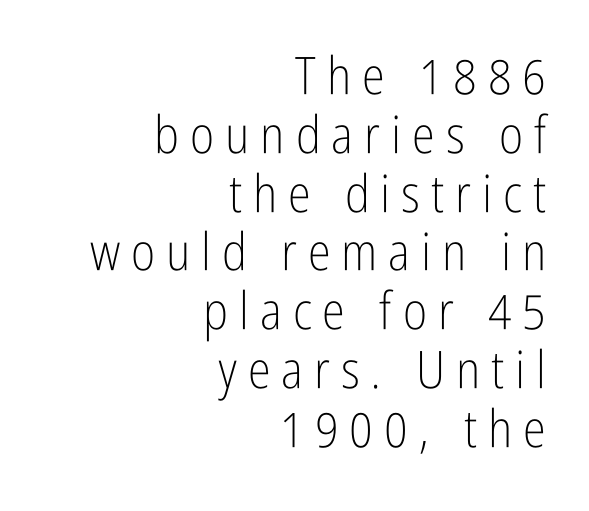
{"serif": "no", "italic": "no", "bold": "no", "weight": "light", "width": "condensed", "stroke_contrast": "low", "x_height": "medium", "monospaced": "no", "underline": "no", "align": "right", "line_spacing": "tight", "line_spacing_ratio": 1.13, "letter_spacing": "wide", "letter_spacing_em": 0.21, "glyph_px": 52}
